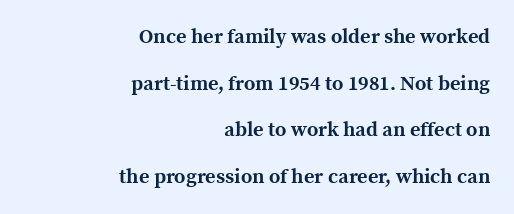
The image shows 20 px bold type, upright; set right-aligned, loose line spacing (2.33x), normal letter spacing, not underlined.
